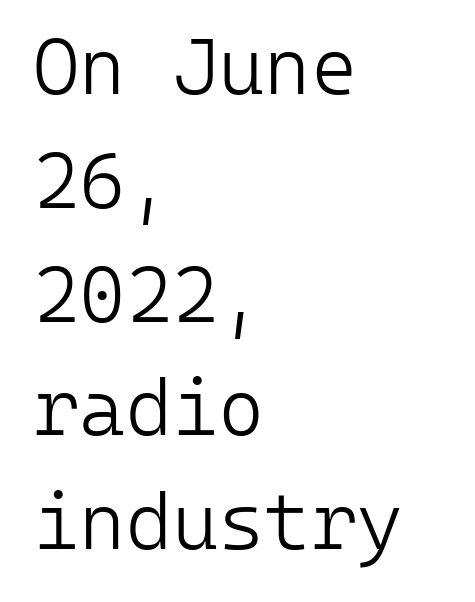
Q: Is the text bold? A: No.
Q: Is the text italic (slanted)? A: No, it is upright.
Q: Is the typeface a serif or a sans-serif typeface? A: Sans-serif.
Q: Is the text underlined? A: No.
Q: How is the paragraph aligned? A: Left-aligned.
Q: Is the spacing between letters normal or unusually wide? A: Normal.
Q: Is the spacing between lines tight, normal or loose? A: Normal.
Q: Width (condensed, normal, or wide)? A: Normal.
Q: Stroke contrast? A: Low.
Q: x-height? A: Medium.
Q: Monospaced? A: Yes.
